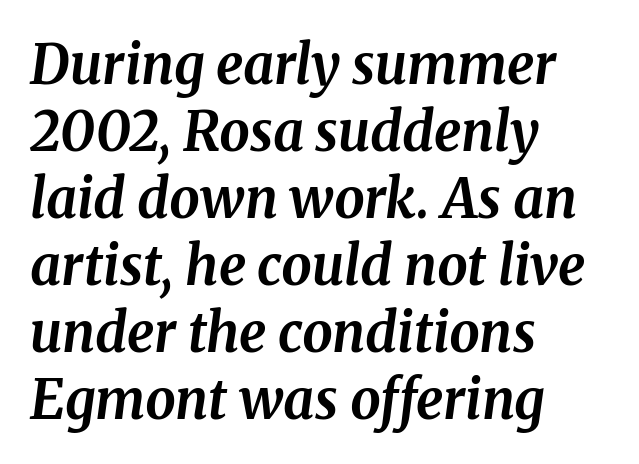
{"serif": "yes", "italic": "yes", "lean": "right", "slant_degrees": 8, "bold": "yes", "weight": "bold", "width": "normal", "stroke_contrast": "medium", "x_height": "medium", "monospaced": "no", "underline": "no", "align": "left", "line_spacing_ratio": 1.24, "letter_spacing": "normal", "letter_spacing_em": 0.0, "glyph_px": 54}
